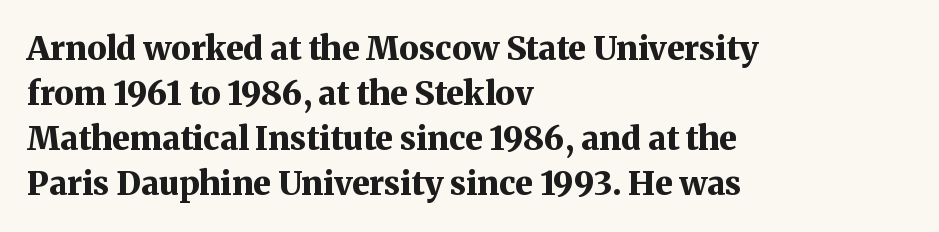
Q: Is the text bold? A: Yes.
Q: Is the text italic (slanted)? A: No, it is upright.
Q: Is the typeface a serif or a sans-serif typeface? A: Serif.
Q: Is the text underlined? A: No.
Q: How is the paragraph aligned? A: Left-aligned.
Q: Is the spacing between letters normal or unusually wide? A: Normal.
Q: Is the spacing between lines tight, normal or loose? A: Normal.
Q: Width (condensed, normal, or wide)? A: Normal.
Q: Stroke contrast? A: Medium.
Q: x-height? A: Medium.
Q: Monospaced? A: No.
